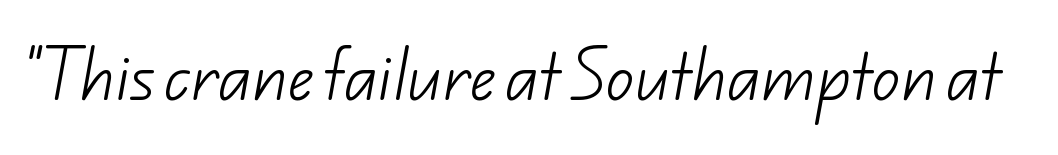
The image shows 57 px light sans-serif type; set normal letter spacing, not underlined; low stroke contrast and a small x-height.
